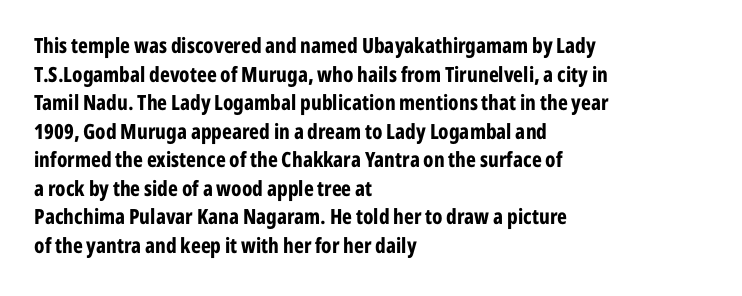
The image shows 21 px bold type, upright; set left-aligned, normal line spacing (1.36x), normal letter spacing, not underlined.
